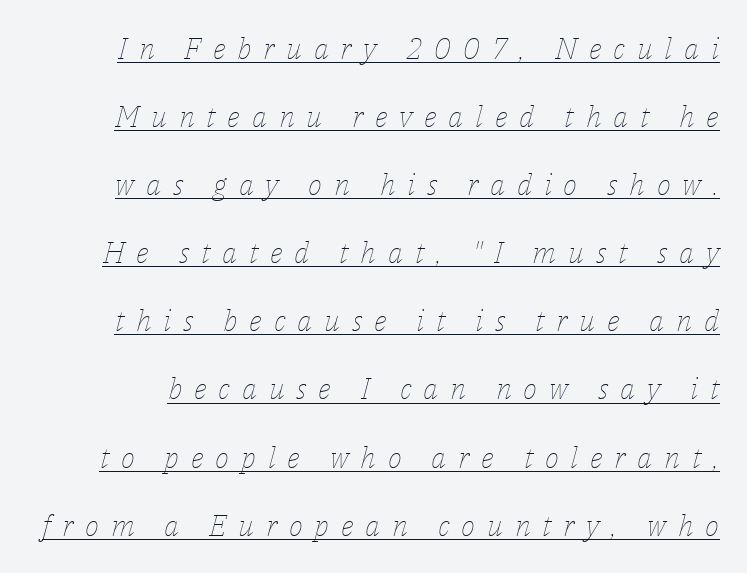
This sample has the flowing, uneven cadence of proportional lettering. Quick note: italic. The leading is generous, giving the passage an open texture. The words here are underlined.
